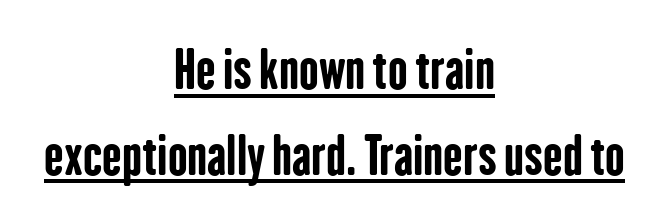
{"serif": "no", "italic": "no", "bold": "yes", "weight": "bold", "width": "condensed", "stroke_contrast": "low", "x_height": "medium", "monospaced": "no", "underline": "yes", "align": "center", "line_spacing": "normal", "line_spacing_ratio": 1.65, "letter_spacing": "normal", "letter_spacing_em": 0.0, "glyph_px": 52}
